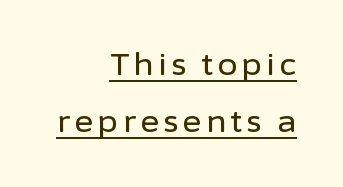
The image shows 29 px sans-serif type, upright; set right-aligned, loose line spacing (1.98x), underlined; low stroke contrast and a medium x-height.
